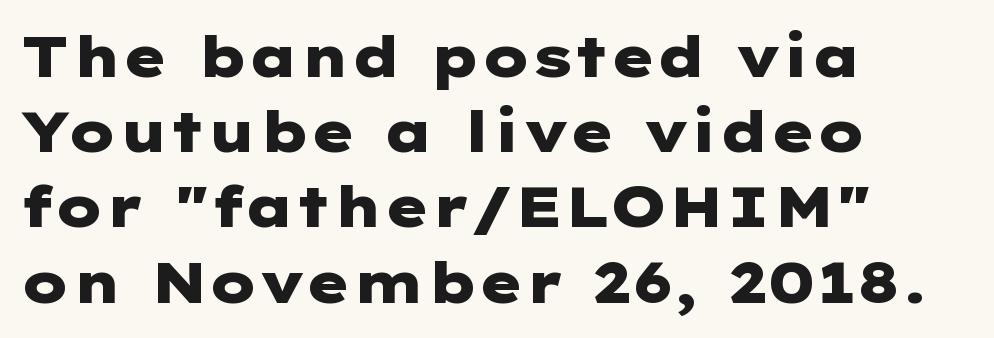
A classic flush-left, rag-right setting is used for this passage. Here the glyphs are tracked normally, forming tight word shapes. These lines are composed in type without serifs. Is the type bold? Yes — the strokes are clearly thick and heavy. Rule under the text: the space is simply empty. Designer's note — italics off, roman on.
